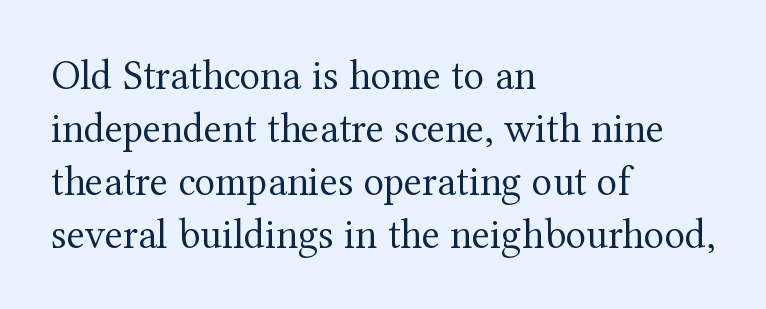
Q: Is the text bold? A: No.
Q: Is the text italic (slanted)? A: No, it is upright.
Q: Is the typeface a serif or a sans-serif typeface? A: Serif.
Q: Is the text underlined? A: No.
Q: How is the paragraph aligned? A: Left-aligned.
Q: Is the spacing between letters normal or unusually wide? A: Normal.
Q: Is the spacing between lines tight, normal or loose? A: Normal.
Q: Width (condensed, normal, or wide)? A: Normal.
Q: Stroke contrast? A: Medium.
Q: x-height? A: Medium.
Q: Monospaced? A: No.
